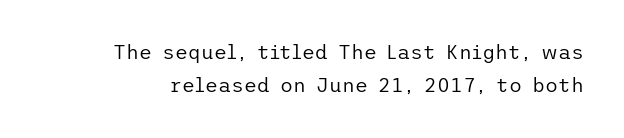
In terms of posture, this sample is upright. Evenly set lines give the paragraph a standard silhouette. Caption: standard tracking, unaltered. No extra ink here — the face is not bold.
